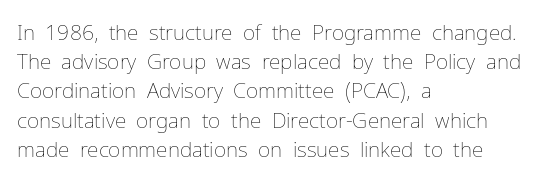
The image shows 21 px text type, upright; set left-aligned, normal line spacing (1.39x), normal letter spacing, not underlined.
